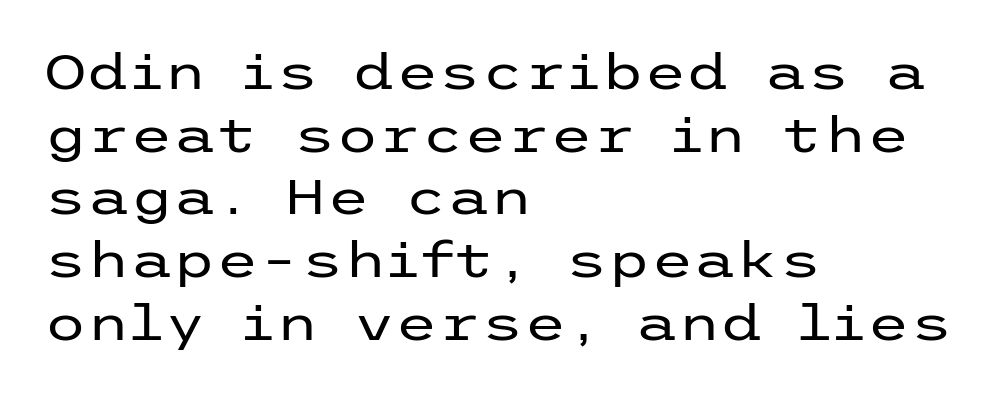
{"serif": "no", "italic": "no", "bold": "no", "weight": "regular", "width": "wide", "stroke_contrast": "low", "x_height": "medium", "underline": "no", "align": "left", "line_spacing": "normal", "line_spacing_ratio": 1.28, "letter_spacing": "normal", "letter_spacing_em": 0.0, "glyph_px": 49}
